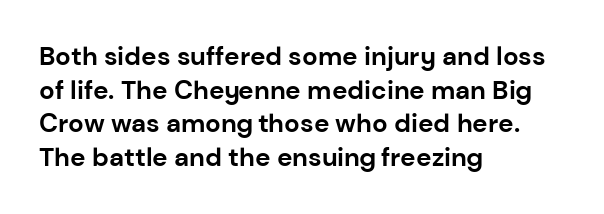
Regarding leading, the lines here are spaced in the standard way. Nothing unusual about the tracking: characters are spaced as the font intends. Clear beneath every line of the passage. The compositor pushed each line to the left boundary. Ascenders rise straight up at ninety degrees. The font is running at its bold setting.
